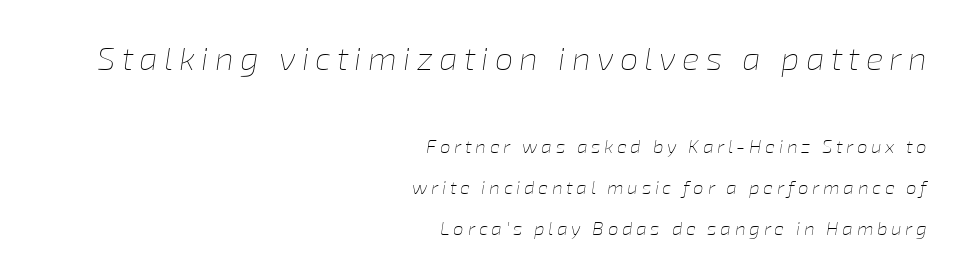
Q: Is the text bold? A: No.
Q: Is the text italic (slanted)? A: Yes, it leans right by about 8 degrees.
Q: Is the text underlined? A: No.
Q: How is the paragraph aligned? A: Right-aligned.
Q: Is the spacing between lines tight, normal or loose? A: Loose.
Q: Which block of text is set in a larger size, the first (top) or the second (bottom)? A: The first (top) one.
Q: Width (condensed, normal, or wide)? A: Normal.
Q: Stroke contrast? A: Low.
Q: x-height? A: Medium.
Q: Monospaced? A: No.
